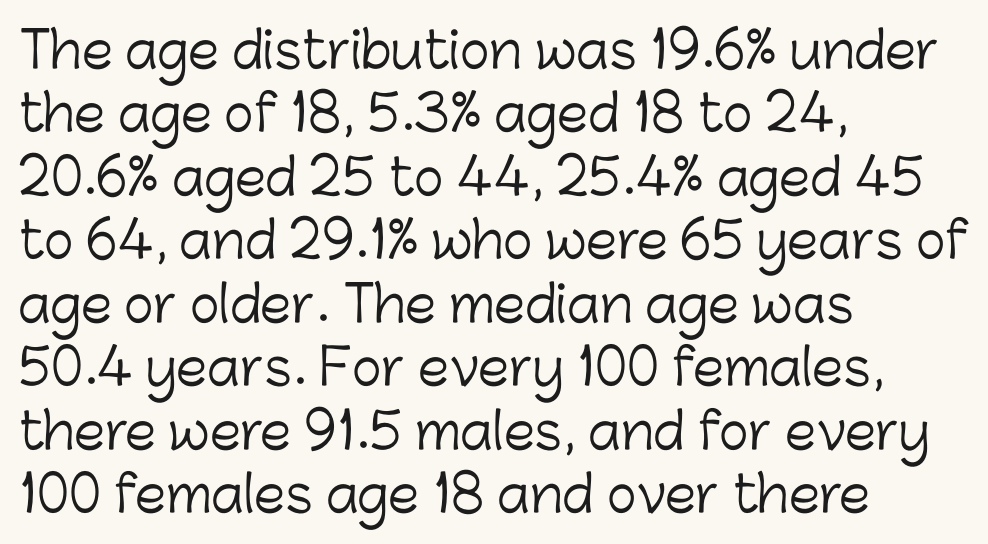
The gap between lines stays unmarked. Italic? Not at all — the glyphs are vertical. The passage is arranged the way most books set body copy — flush left. Interline gaps are of average width in this sample. Heaviness? Minimal to ordinary, like unemphasized prose. The glyphs in this specimen are sans serif.
